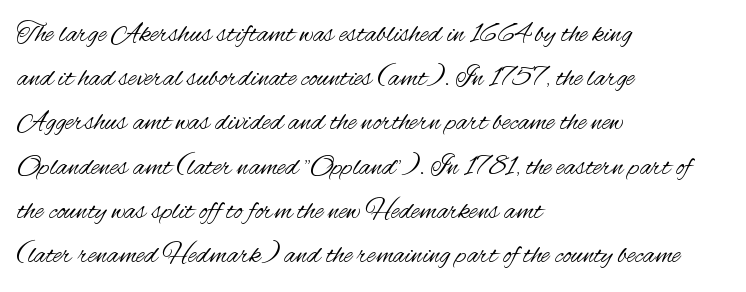
Q: Is the text bold? A: No.
Q: Is the text italic (slanted)? A: Yes.
Q: Is the typeface a serif or a sans-serif typeface? A: Sans-serif.
Q: Is the text underlined? A: No.
Q: How is the paragraph aligned? A: Left-aligned.
Q: Is the spacing between letters normal or unusually wide? A: Normal.
Q: Is the spacing between lines tight, normal or loose? A: Normal.
Q: Width (condensed, normal, or wide)? A: Condensed.
Q: Stroke contrast? A: Medium.
Q: x-height? A: Small.
Q: Monospaced? A: No.
